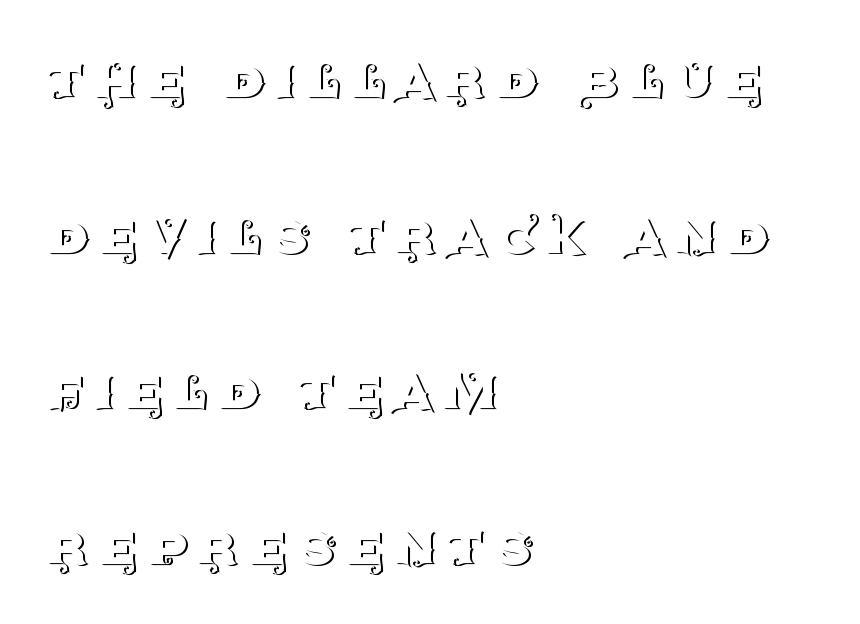
The image shows 64 px thin serif type, upright; set left-aligned, loose line spacing (2.43x), not underlined; medium stroke contrast and a large x-height.
